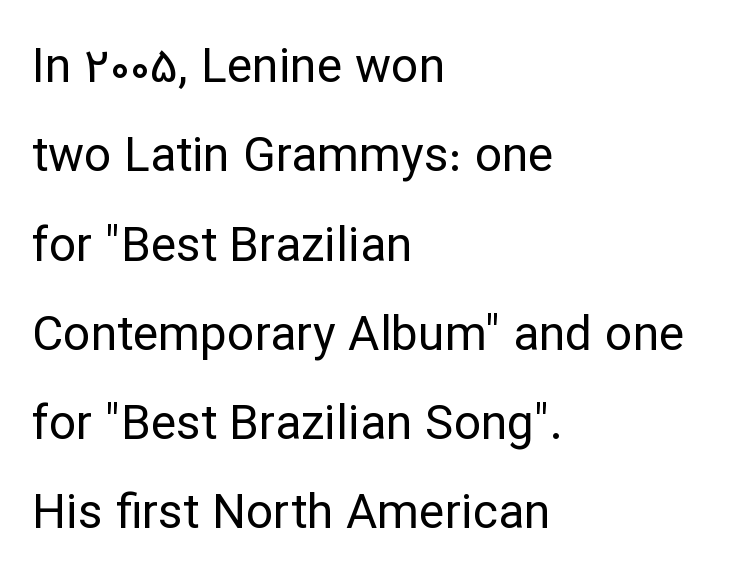
{"serif": "no", "italic": "no", "bold": "no", "weight": "regular", "width": "normal", "stroke_contrast": "low", "x_height": "medium", "monospaced": "no", "underline": "no", "align": "left", "line_spacing_ratio": 1.86, "letter_spacing": "normal", "letter_spacing_em": 0.0, "glyph_px": 48}
